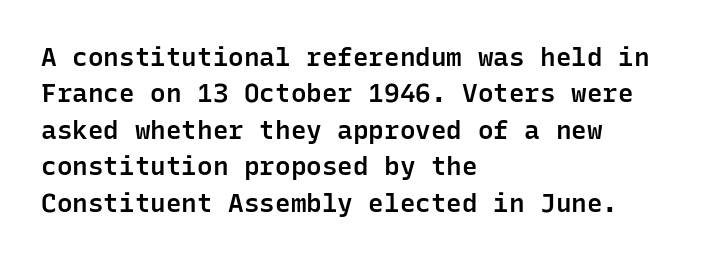
{"italic": "no", "bold": "semi", "underline": "no", "align": "left", "line_spacing": "normal", "line_spacing_ratio": 1.4, "letter_spacing": "normal", "letter_spacing_em": 0.0, "glyph_px": 26}
